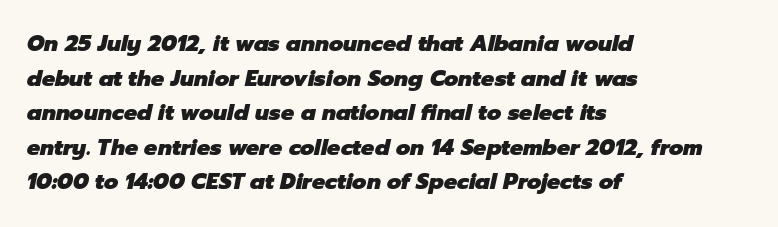
The letters are slanted; this is an italic face. This rendering features lettering with no underline. Letter spacing: default. These lines carry a lot of weight — the face is fully bold.
